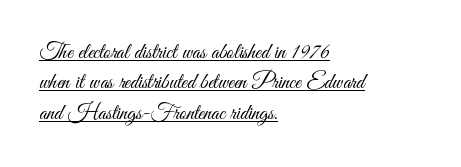
{"bold": "no", "underline": "yes", "align": "left", "line_spacing": "normal", "line_spacing_ratio": 1.38, "letter_spacing": "normal", "letter_spacing_em": 0.0, "glyph_px": 22}
